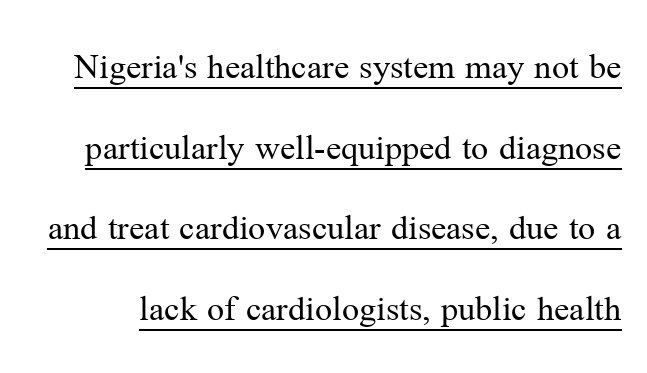
{"serif": "yes", "italic": "no", "bold": "no", "weight": "regular", "width": "normal", "stroke_contrast": "medium", "x_height": "medium", "monospaced": "no", "underline": "yes", "line_spacing": "loose", "line_spacing_ratio": 2.12, "letter_spacing": "normal", "letter_spacing_em": 0.0, "glyph_px": 38}
